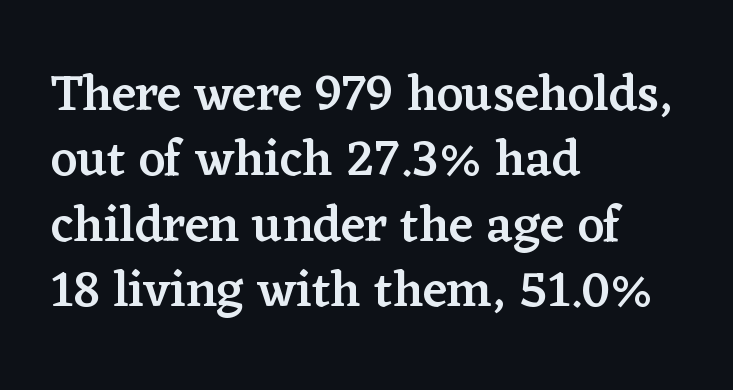
{"serif": "yes", "italic": "no", "bold": "semi", "weight": "semibold", "width": "normal", "stroke_contrast": "low", "x_height": "medium", "monospaced": "no", "underline": "no", "align": "left", "line_spacing": "normal", "line_spacing_ratio": 1.28, "letter_spacing": "normal", "letter_spacing_em": 0.0, "glyph_px": 51}
